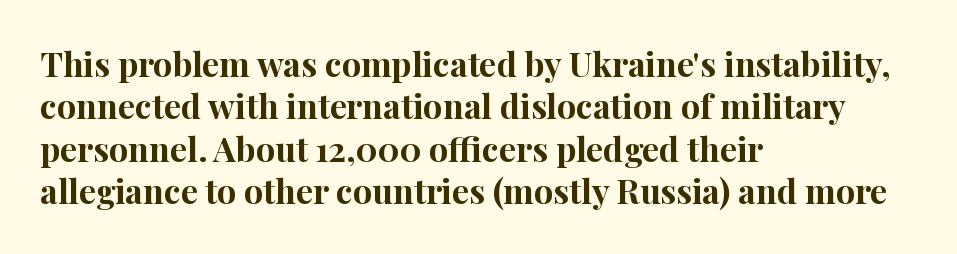
The image shows 34 px bold serif type, upright; set left-aligned, normal line spacing (1.25x), normal letter spacing, not underlined; high stroke contrast and a medium x-height.
